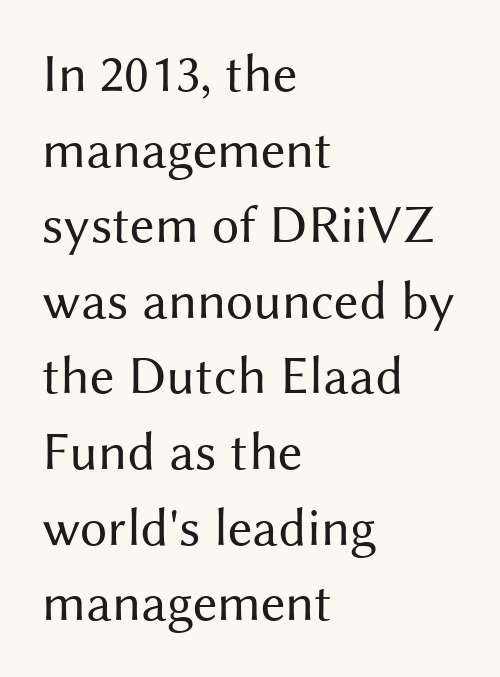
The image shows 54 px regular-weight sans-serif type, upright; set left-aligned, normal line spacing (1.4x), normal letter spacing, not underlined; medium stroke contrast and a medium x-height.
